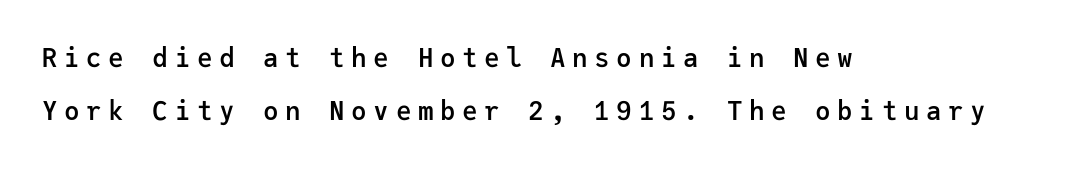
Q: Is the text bold? A: Semi-bold.
Q: Is the text italic (slanted)? A: No, it is upright.
Q: Is the text underlined? A: No.
Q: How is the paragraph aligned? A: Left-aligned.
Q: Is the spacing between letters normal or unusually wide? A: Unusually wide.
Q: Is the spacing between lines tight, normal or loose? A: Loose.
